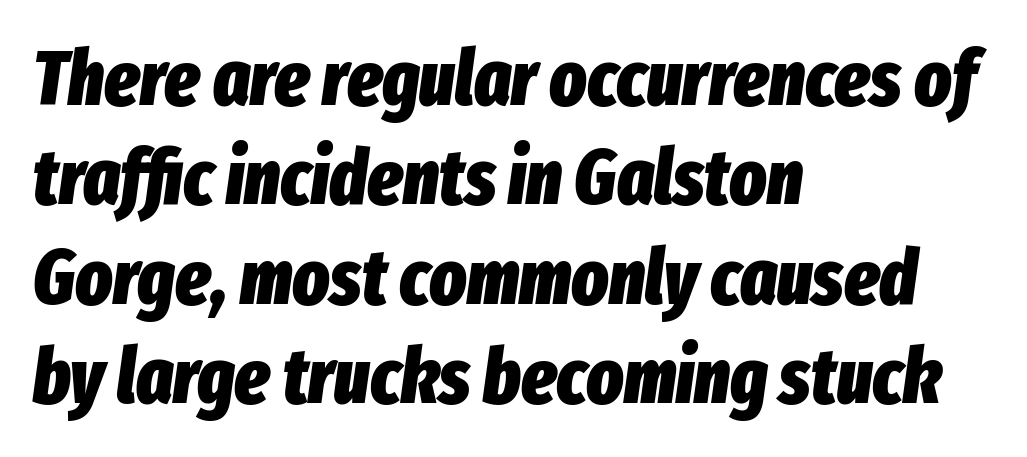
{"italic": "yes", "lean": "right", "slant_degrees": 8, "bold": "yes", "weight": "heavy", "width": "condensed", "stroke_contrast": "low", "x_height": "medium", "monospaced": "no", "underline": "no", "align": "left", "line_spacing": "normal", "line_spacing_ratio": 1.29, "letter_spacing": "normal", "letter_spacing_em": 0.0, "glyph_px": 77}
